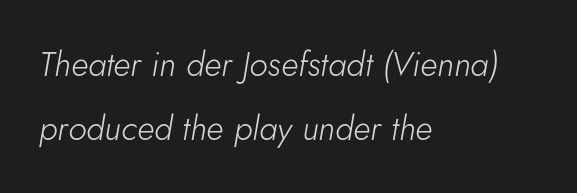
Default kerning and tracking; the words read as compact shapes. The text block is weighted toward the left margin, trailing off unevenly rightward. The axis of the letterforms is tilted away from vertical. A bare baseline throughout the passage. Weight: regular or lighter.
